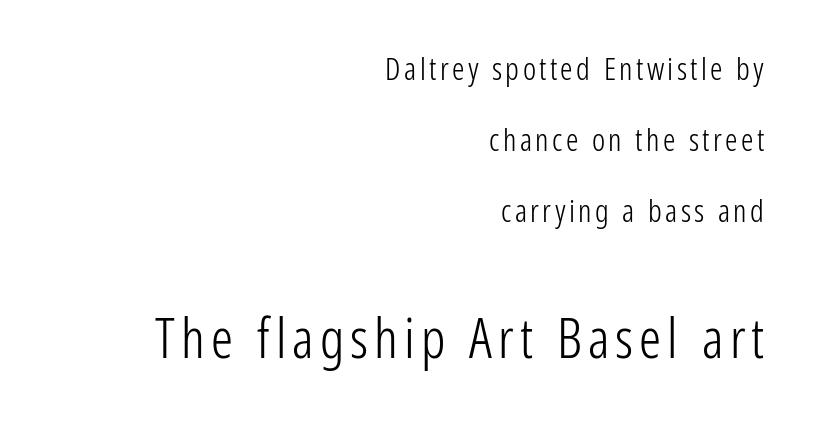
No word sits above an underline. Size contrast runs from small at the top to large at the bottom. Right-aligned paragraph, ragged on the left. A typesetter would call this leading open, well beyond the default.
